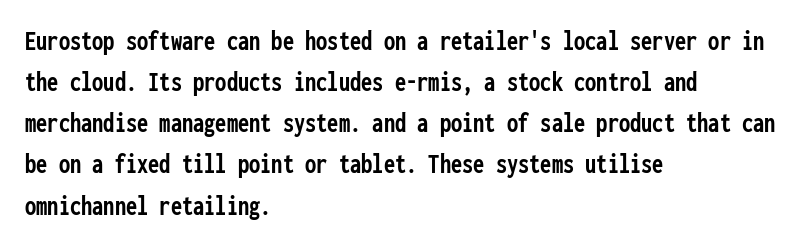
The image shows 28 px semibold, condensed sans-serif type, upright, monospaced; set left-aligned, normal line spacing (1.47x), normal letter spacing, not underlined; low stroke contrast and a medium x-height.
